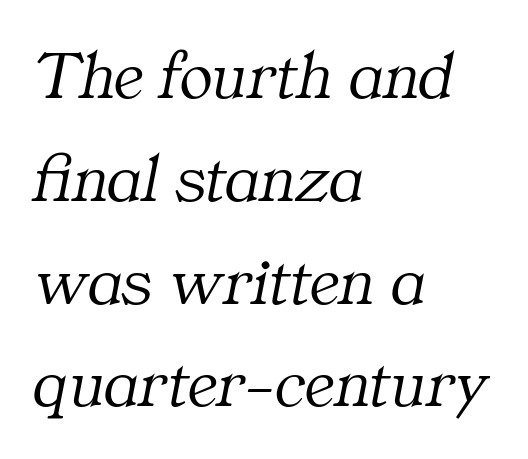
The image shows 69 px light serif type, italic (leaning right); set left-aligned, normal line spacing (1.49x), normal letter spacing, not underlined; medium stroke contrast and a medium x-height.
